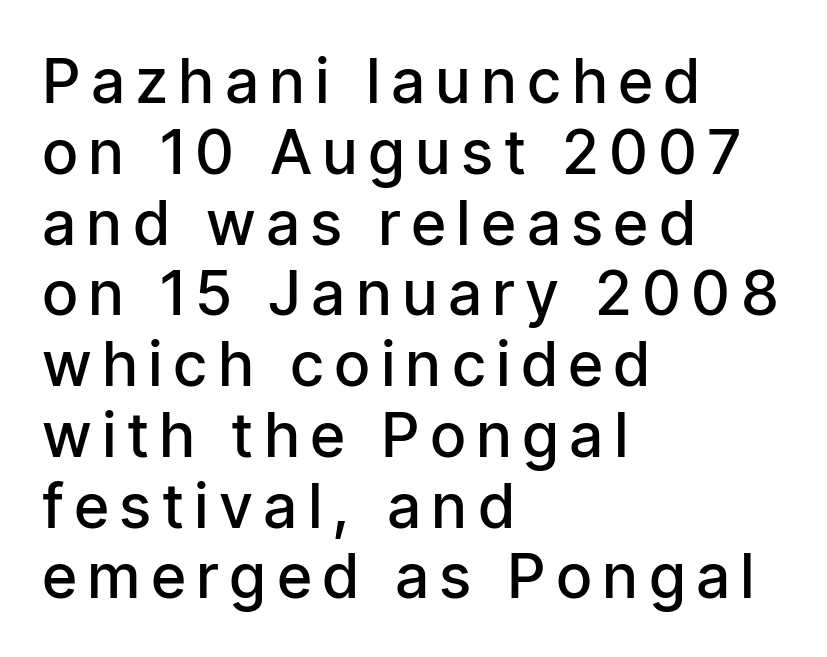
{"serif": "no", "italic": "no", "bold": "semi", "weight": "semibold", "width": "condensed", "stroke_contrast": "low", "x_height": "medium", "monospaced": "no", "underline": "no", "align": "left", "line_spacing_ratio": 1.16, "letter_spacing": "wide", "letter_spacing_em": 0.2, "glyph_px": 61}
